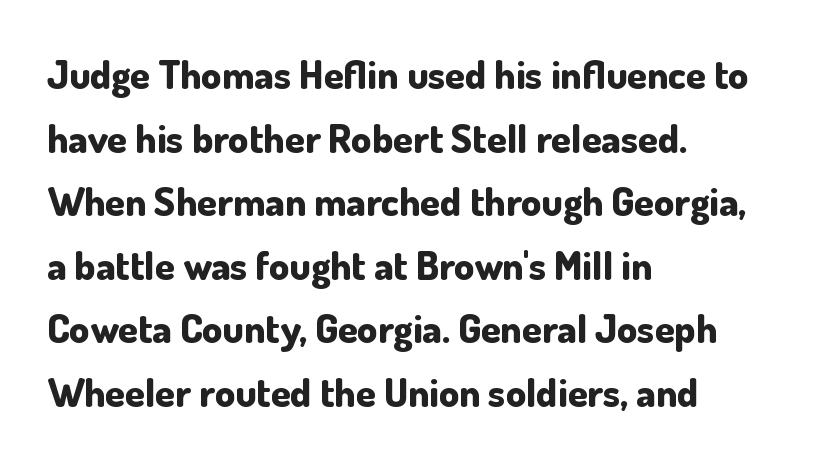
Q: Is the text bold? A: Yes.
Q: Is the text italic (slanted)? A: No, it is upright.
Q: Is the typeface a serif or a sans-serif typeface? A: Sans-serif.
Q: Is the text underlined? A: No.
Q: How is the paragraph aligned? A: Left-aligned.
Q: Is the spacing between letters normal or unusually wide? A: Normal.
Q: Is the spacing between lines tight, normal or loose? A: Normal.
Q: Width (condensed, normal, or wide)? A: Normal.
Q: Stroke contrast? A: Low.
Q: x-height? A: Small.
Q: Monospaced? A: No.
